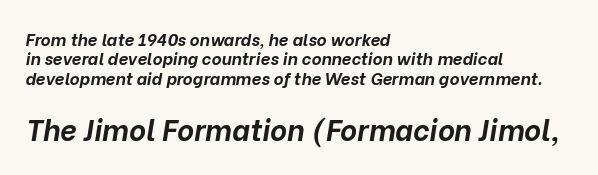
The image shows 29 px bold type, italic (leaning right); set left-aligned, tight line spacing (1.14x), normal letter spacing, not underlined; the second (bottom) block is 1.71x larger; low stroke contrast and a medium x-height.
